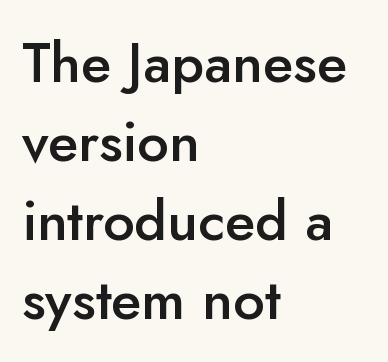
{"serif": "no", "italic": "no", "bold": "semi", "weight": "semibold", "width": "normal", "stroke_contrast": "low", "x_height": "small", "monospaced": "no", "underline": "no", "align": "left", "line_spacing": "normal", "line_spacing_ratio": 1.41, "letter_spacing": "normal", "letter_spacing_em": 0.0, "glyph_px": 56}
